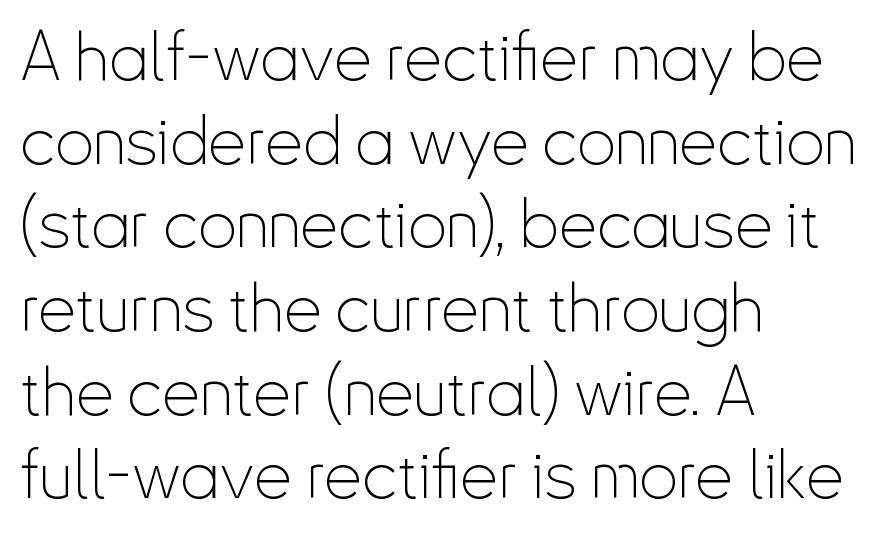
Q: Is the text bold? A: No.
Q: Is the text italic (slanted)? A: No, it is upright.
Q: Is the typeface a serif or a sans-serif typeface? A: Sans-serif.
Q: Is the text underlined? A: No.
Q: How is the paragraph aligned? A: Left-aligned.
Q: Is the spacing between letters normal or unusually wide? A: Normal.
Q: Width (condensed, normal, or wide)? A: Condensed.
Q: Stroke contrast? A: Low.
Q: x-height? A: Small.
Q: Monospaced? A: No.
